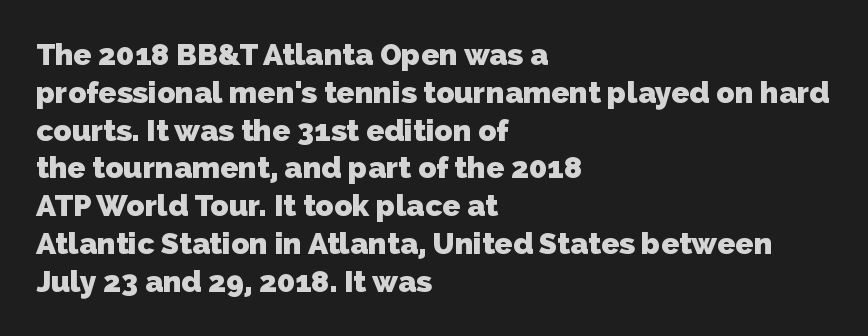
Each line starts at the same left margin while the right side varies. Glance below the letters and you will spot only blank space. No extra tracking has been applied to these lines. Its strokes are broad and dark, the hallmark of bold type. The leading is moderate, giving the passage an even texture. The rendering uses natural spacing where letterforms have individual widths.
